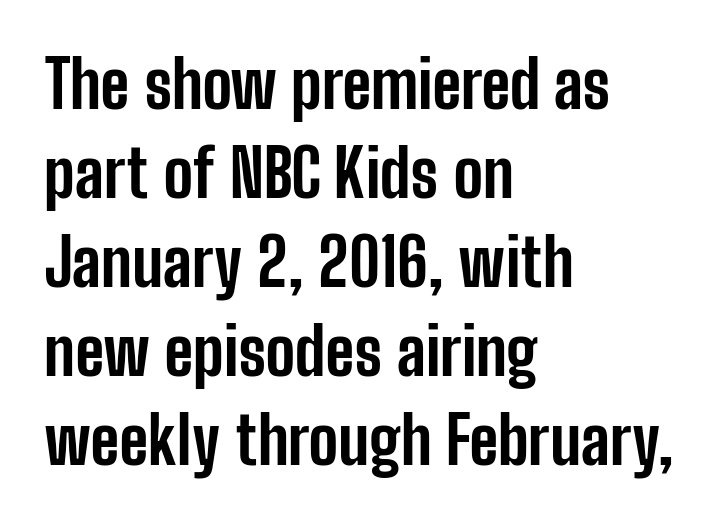
Rule under the text: the space is simply empty. Note the varied advance widths — an 'i' is clearly narrower than an 'm'. The face used here is a sans, in the tradition of grotesques and geometrics. Look at the tracking — it's just the regular setting, nothing added. Style check: upright. All the whitespace from short lines collects on the right.
